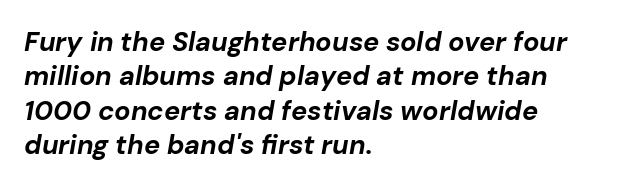
Q: Is the text bold? A: Yes.
Q: Is the text italic (slanted)? A: Yes, it leans right by about 10 degrees.
Q: Is the text underlined? A: No.
Q: How is the paragraph aligned? A: Left-aligned.
Q: Is the spacing between letters normal or unusually wide? A: Normal.
Q: Is the spacing between lines tight, normal or loose? A: Normal.
